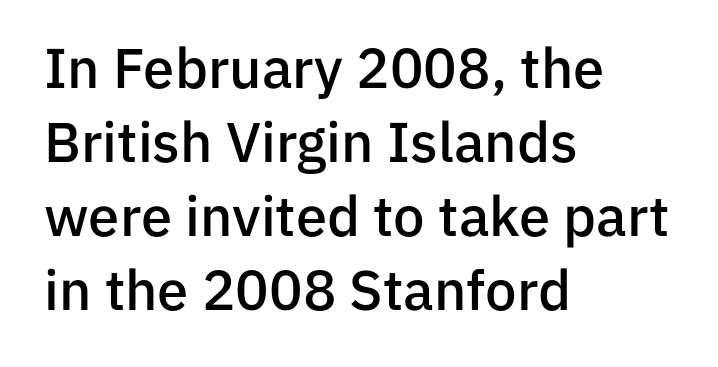
{"serif": "no", "italic": "no", "bold": "semi", "weight": "semibold", "width": "normal", "stroke_contrast": "low", "x_height": "medium", "monospaced": "no", "underline": "no", "align": "left", "line_spacing": "normal", "line_spacing_ratio": 1.32, "letter_spacing": "normal", "letter_spacing_em": 0.0, "glyph_px": 56}
